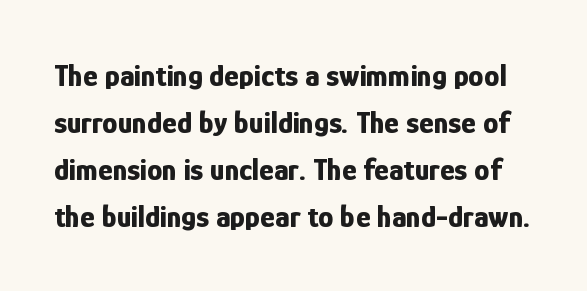
{"serif": "no", "italic": "no", "bold": "yes", "weight": "bold", "width": "condensed", "stroke_contrast": "low", "x_height": "medium", "monospaced": "no", "underline": "no", "line_spacing": "normal", "line_spacing_ratio": 1.52, "letter_spacing": "normal", "letter_spacing_em": 0.0, "glyph_px": 31}
